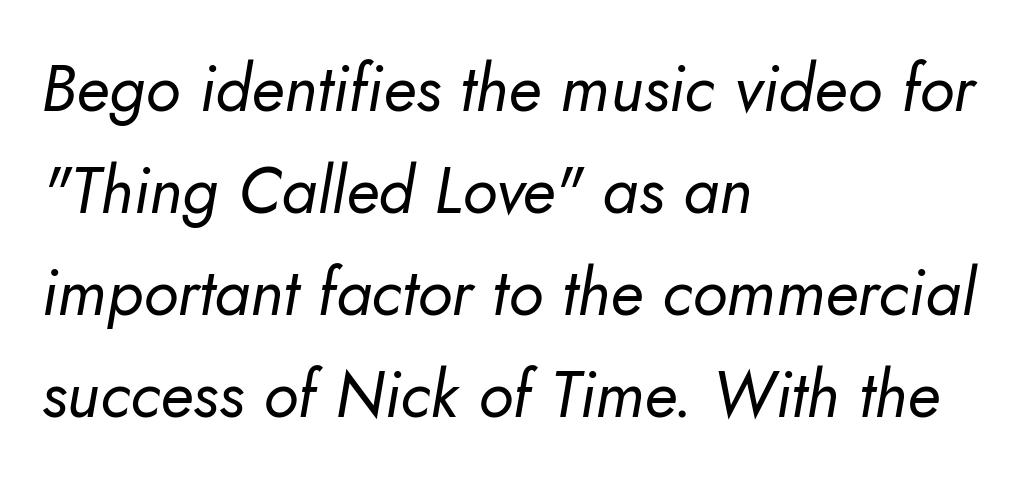
Q: Is the text bold? A: No.
Q: Is the text italic (slanted)? A: Yes, it leans right by about 10 degrees.
Q: Is the text underlined? A: No.
Q: How is the paragraph aligned? A: Left-aligned.
Q: Is the spacing between letters normal or unusually wide? A: Normal.
Q: Is the spacing between lines tight, normal or loose? A: Normal.
Q: Width (condensed, normal, or wide)? A: Normal.
Q: Stroke contrast? A: Low.
Q: x-height? A: Small.
Q: Monospaced? A: No.
